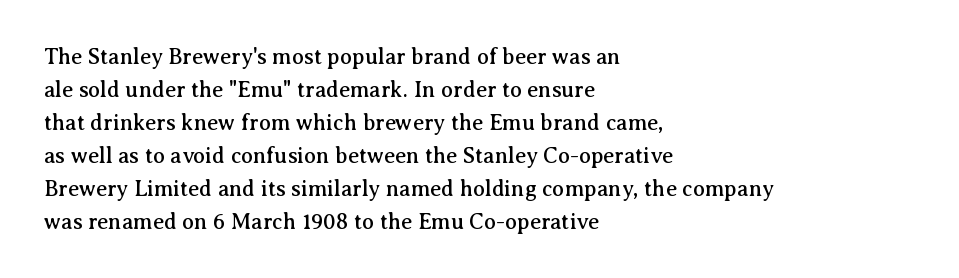
The image shows 22 px text type, upright; set left-aligned, normal line spacing (1.5x), normal letter spacing, not underlined.
